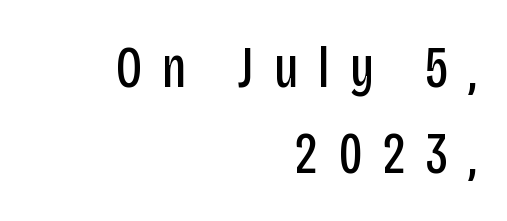
Q: Is the text bold? A: No.
Q: Is the text italic (slanted)? A: No, it is upright.
Q: Is the typeface a serif or a sans-serif typeface? A: Sans-serif.
Q: Is the text underlined? A: No.
Q: How is the paragraph aligned? A: Right-aligned.
Q: Is the spacing between letters normal or unusually wide? A: Unusually wide.
Q: Is the spacing between lines tight, normal or loose? A: Normal.
Q: Width (condensed, normal, or wide)? A: Condensed.
Q: Stroke contrast? A: Low.
Q: x-height? A: Large.
Q: Monospaced? A: No.
